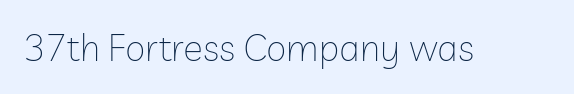
Q: Is the text bold? A: No.
Q: Is the text italic (slanted)? A: No, it is upright.
Q: Is the typeface a serif or a sans-serif typeface? A: Sans-serif.
Q: Is the text underlined? A: No.
Q: Is the spacing between letters normal or unusually wide? A: Normal.
Q: Width (condensed, normal, or wide)? A: Normal.
Q: Stroke contrast? A: Low.
Q: x-height? A: Medium.
Q: Monospaced? A: No.
